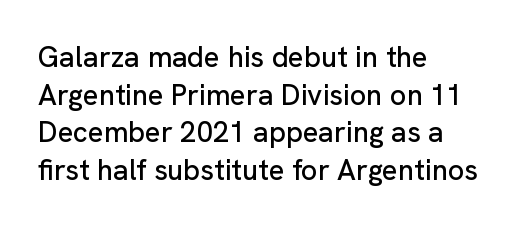
Q: Is the text italic (slanted)? A: No, it is upright.
Q: Is the typeface a serif or a sans-serif typeface? A: Sans-serif.
Q: Is the text underlined? A: No.
Q: How is the paragraph aligned? A: Left-aligned.
Q: Is the spacing between letters normal or unusually wide? A: Normal.
Q: Is the spacing between lines tight, normal or loose? A: Normal.
Q: Width (condensed, normal, or wide)? A: Normal.
Q: Stroke contrast? A: Low.
Q: x-height? A: Medium.
Q: Monospaced? A: No.
